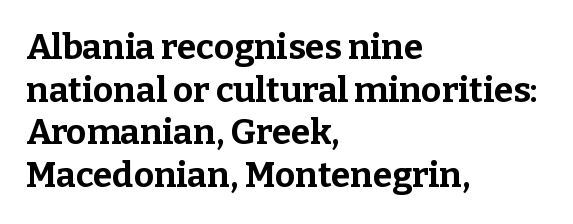
Q: Is the text bold? A: Yes.
Q: Is the text italic (slanted)? A: No, it is upright.
Q: Is the typeface a serif or a sans-serif typeface? A: Serif.
Q: Is the text underlined? A: No.
Q: How is the paragraph aligned? A: Left-aligned.
Q: Is the spacing between letters normal or unusually wide? A: Normal.
Q: Width (condensed, normal, or wide)? A: Normal.
Q: Stroke contrast? A: Low.
Q: x-height? A: Medium.
Q: Monospaced? A: No.
